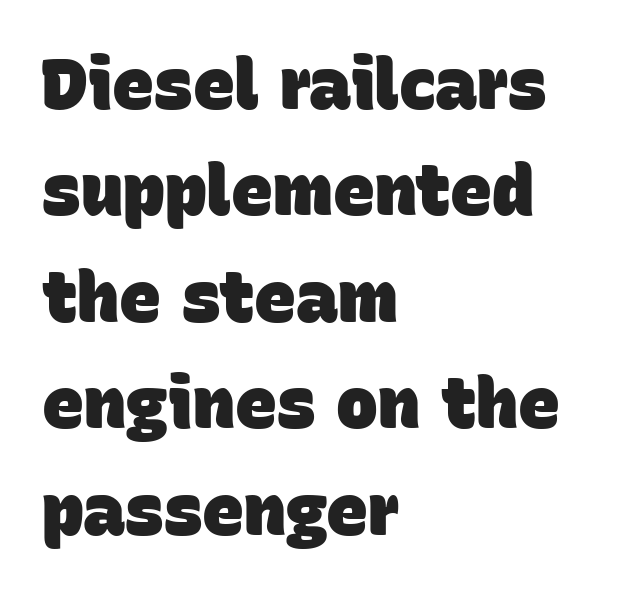
{"serif": "no", "bold": "yes", "weight": "heavy", "width": "normal", "stroke_contrast": "low", "x_height": "large", "monospaced": "no", "underline": "no", "align": "left", "line_spacing": "normal", "line_spacing_ratio": 1.52, "letter_spacing": "normal", "letter_spacing_em": 0.0, "glyph_px": 70}
